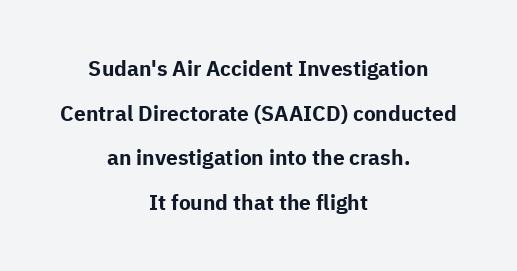
Every character sits straight up, as roman type does. As a designer I'd log this as weight 700, bold. This rendering uses center alignment, leaving both contours irregular but symmetric. Decoration check: the copy has no underline. Successive baselines arrive slowly, with a big drop between each.
